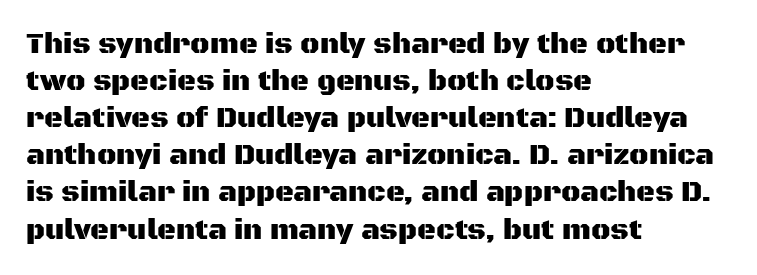
{"serif": "no", "italic": "no", "width": "normal", "stroke_contrast": "medium", "x_height": "large", "monospaced": "no", "underline": "no", "align": "left", "line_spacing": "normal", "line_spacing_ratio": 1.28, "letter_spacing": "normal", "letter_spacing_em": 0.0, "glyph_px": 29}
